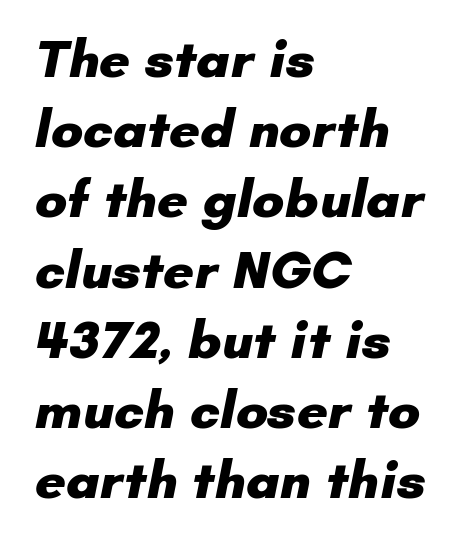
The image shows 54 px heavy sans-serif type; set left-aligned, normal line spacing (1.3x), normal letter spacing, not underlined; low stroke contrast and a small x-height.
